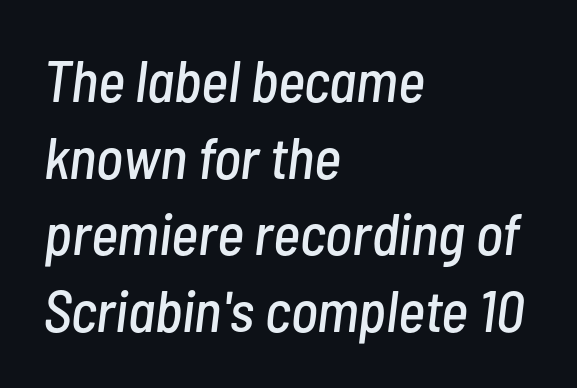
Q: Is the text italic (slanted)? A: Yes, it leans right by about 7 degrees.
Q: Is the text underlined? A: No.
Q: How is the paragraph aligned? A: Left-aligned.
Q: Is the spacing between letters normal or unusually wide? A: Normal.
Q: Is the spacing between lines tight, normal or loose? A: Normal.
Q: Width (condensed, normal, or wide)? A: Condensed.
Q: Stroke contrast? A: Low.
Q: x-height? A: Medium.
Q: Monospaced? A: No.
